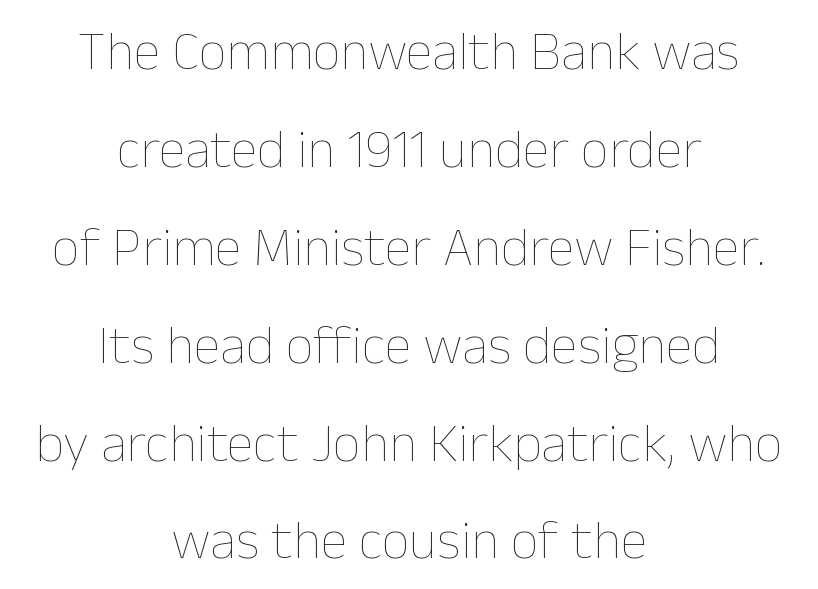
The image shows 55 px thin type, upright; set centered, line spacing 1.78x, normal letter spacing, not underlined; low stroke contrast and a medium x-height.
